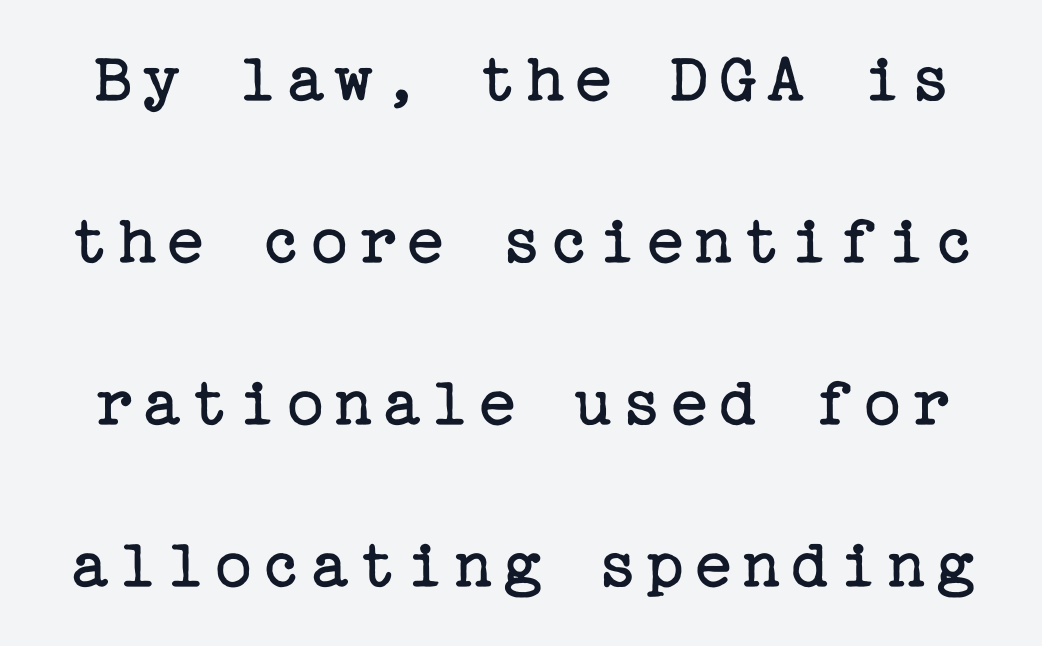
The image shows 72 px regular-weight serif type, upright; set loose line spacing (2.25x), not underlined; low stroke contrast and a medium x-height.
